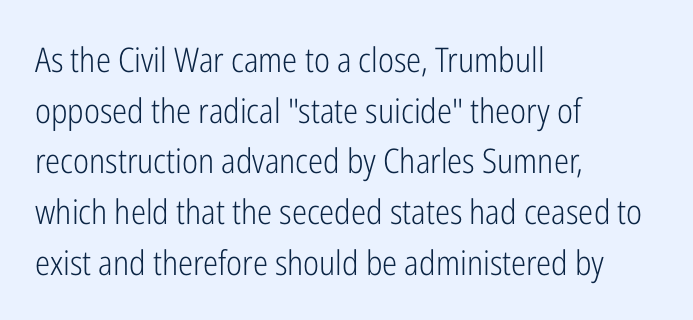
{"serif": "no", "italic": "no", "bold": "no", "weight": "light", "width": "condensed", "stroke_contrast": "low", "x_height": "medium", "monospaced": "no", "underline": "no", "align": "left", "line_spacing": "normal", "line_spacing_ratio": 1.49, "letter_spacing": "normal", "letter_spacing_em": 0.0, "glyph_px": 34}
